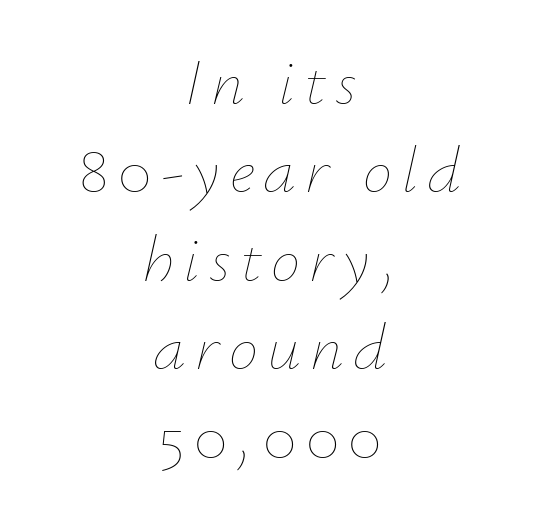
The face used here has a pronounced slope to its letters. Teacher's note: observe the equal gaps on both sides — that is centered alignment. The rendering uses natural spacing where letterforms have individual widths. No word sits above an underline. The letters look calm and open, with moderate or lighter stems.
